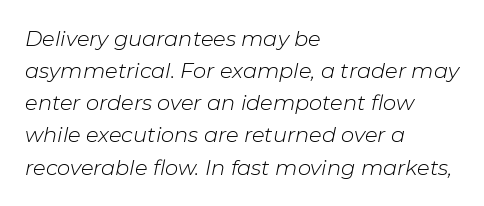
{"italic": "yes", "lean": "right", "slant_degrees": 11, "bold": "no", "underline": "no", "align": "left", "line_spacing": "normal", "line_spacing_ratio": 1.53, "letter_spacing": "normal", "letter_spacing_em": 0.0, "glyph_px": 21}
